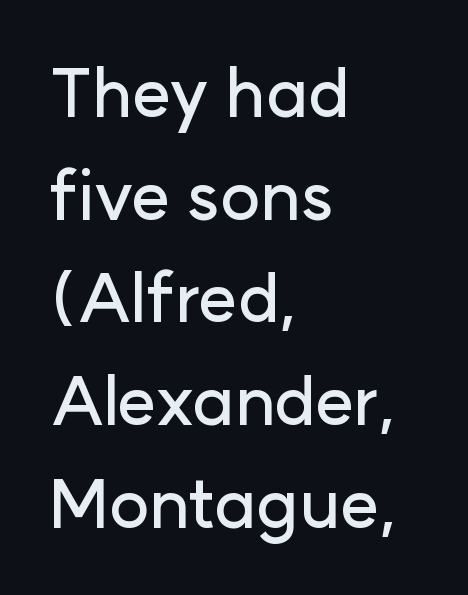
Horizontal alignment here is leftward, the default for most running prose. The typography opts for an upright posture over an oblique one. Glyph-to-glyph distance matches everyday printed text. Looks like regular typesetting: each glyph gets only the width it needs. The glyphs in this specimen are sans serif.
